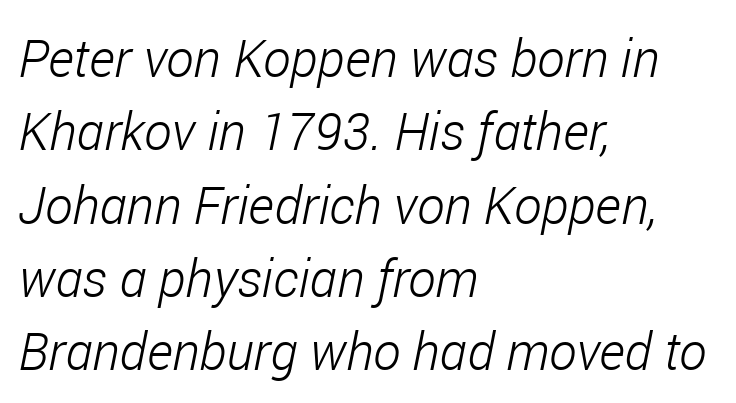
{"italic": "yes", "lean": "right", "slant_degrees": 11, "bold": "no", "weight": "light", "width": "condensed", "stroke_contrast": "low", "x_height": "medium", "monospaced": "no", "underline": "no", "align": "left", "line_spacing": "normal", "line_spacing_ratio": 1.41, "letter_spacing": "normal", "letter_spacing_em": 0.0, "glyph_px": 52}
